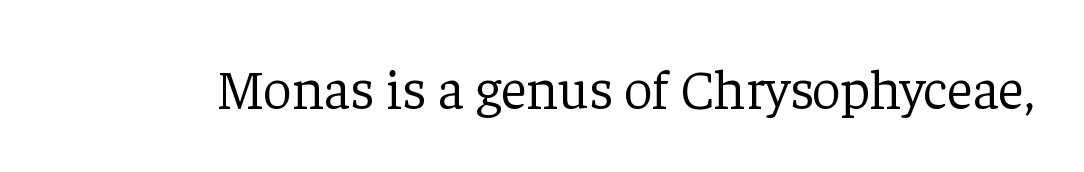
{"serif": "yes", "italic": "no", "bold": "no", "weight": "light", "width": "normal", "stroke_contrast": "low", "x_height": "medium", "monospaced": "no", "underline": "no", "letter_spacing": "normal", "letter_spacing_em": 0.0, "glyph_px": 56}
